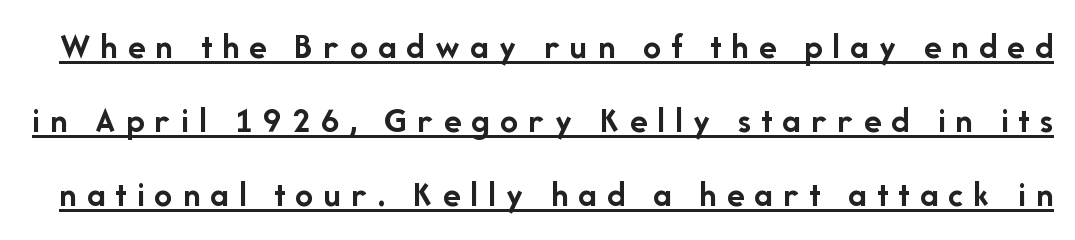
Whoever set this chose breathing room over compactness in the vertical rhythm. Compared with undecorated copy, this sample adds a rule below the words. The letters are spread apart with noticeably loose tracking. Looks like regular typesetting: each glyph gets only the width it needs. As a designer I'd log this as weight 700, bold. Type style note: lacks serifs.
